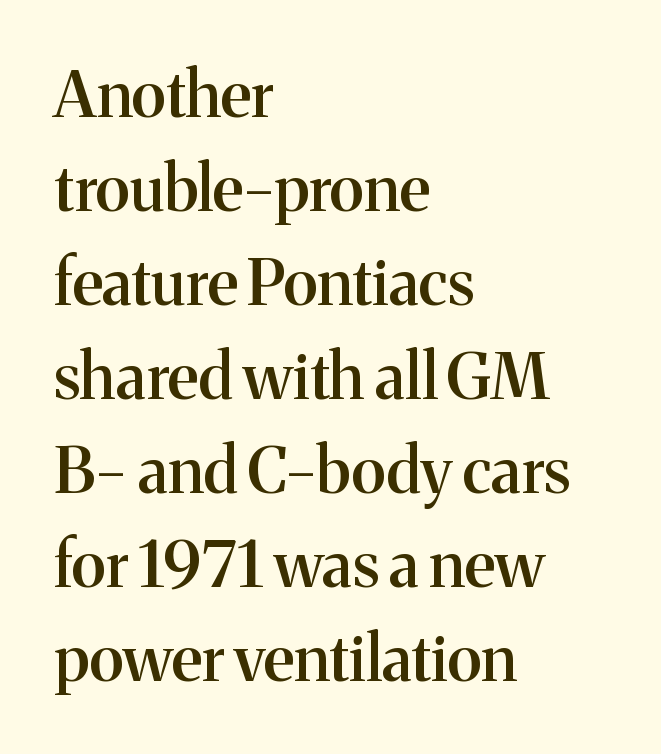
This is the regular roman posture of the typeface. Vertical spacing — default. The paragraph shown leans on its left margin. These lines keep a tight, regular rhythm from letter to letter. These lines are rendered in a variable-pitch font.
